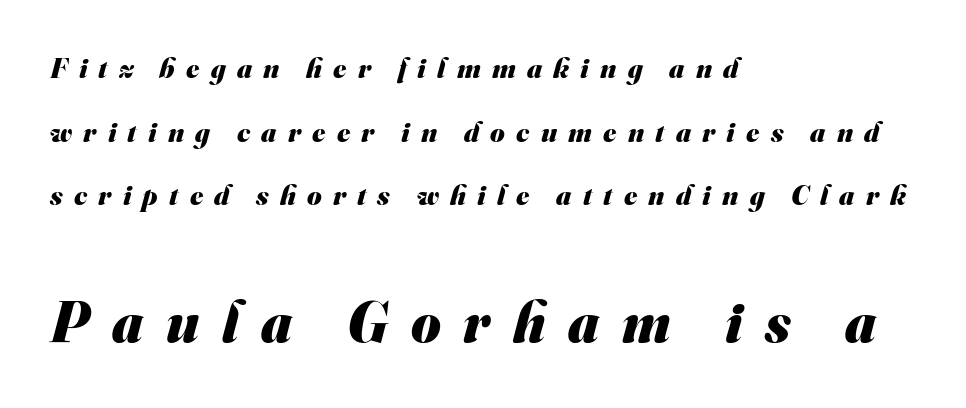
The image shows 57 px heavy sans-serif type; set left-aligned, loose line spacing (2.27x), unusually wide letter spacing (+0.4 em), not underlined; the second (bottom) block is 2.04x larger; medium stroke contrast and a small x-height.
